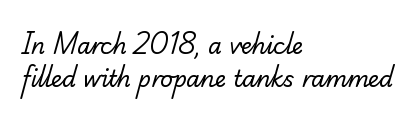
Q: Is the text bold? A: No.
Q: Is the text underlined? A: No.
Q: How is the paragraph aligned? A: Left-aligned.
Q: Is the spacing between letters normal or unusually wide? A: Normal.
Q: Is the spacing between lines tight, normal or loose? A: Normal.
